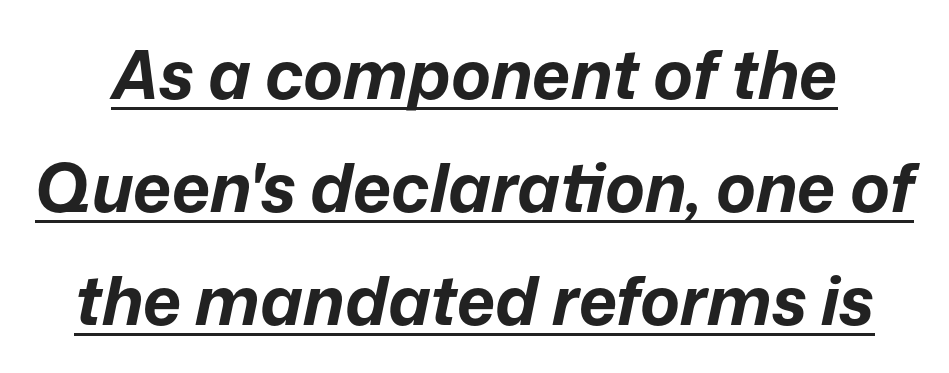
Q: Is the text bold? A: Yes.
Q: Is the text italic (slanted)? A: Yes, it leans right by about 12 degrees.
Q: Is the text underlined? A: Yes.
Q: Is the spacing between letters normal or unusually wide? A: Normal.
Q: Is the spacing between lines tight, normal or loose? A: Normal.
Q: Width (condensed, normal, or wide)? A: Normal.
Q: Stroke contrast? A: Low.
Q: x-height? A: Medium.
Q: Monospaced? A: No.
